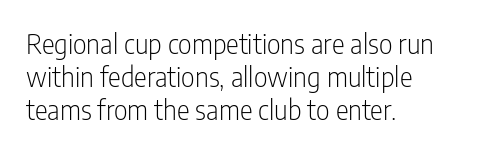
{"italic": "no", "bold": "no", "underline": "no", "align": "left", "line_spacing_ratio": 1.23, "letter_spacing": "normal", "letter_spacing_em": 0.0, "glyph_px": 27}
